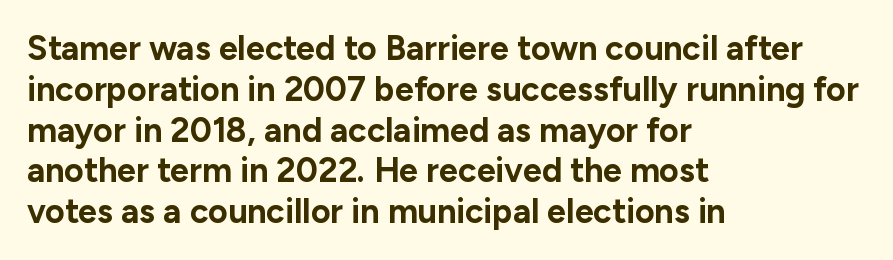
{"serif": "no", "italic": "no", "bold": "yes", "weight": "bold", "width": "normal", "stroke_contrast": "low", "x_height": "medium", "monospaced": "no", "underline": "no", "align": "left", "line_spacing_ratio": 1.2, "letter_spacing": "normal", "letter_spacing_em": 0.0, "glyph_px": 34}
